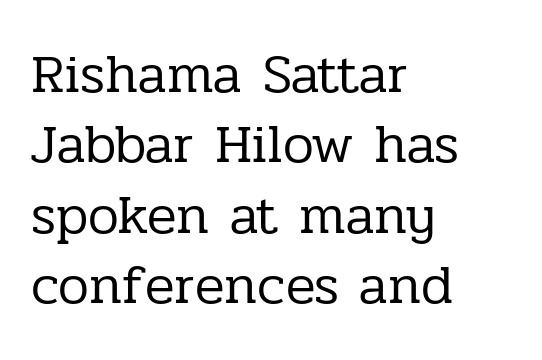
The image shows 55 px regular-weight serif type, upright; set left-aligned, normal line spacing (1.28x), normal letter spacing, not underlined; low stroke contrast and a medium x-height.
